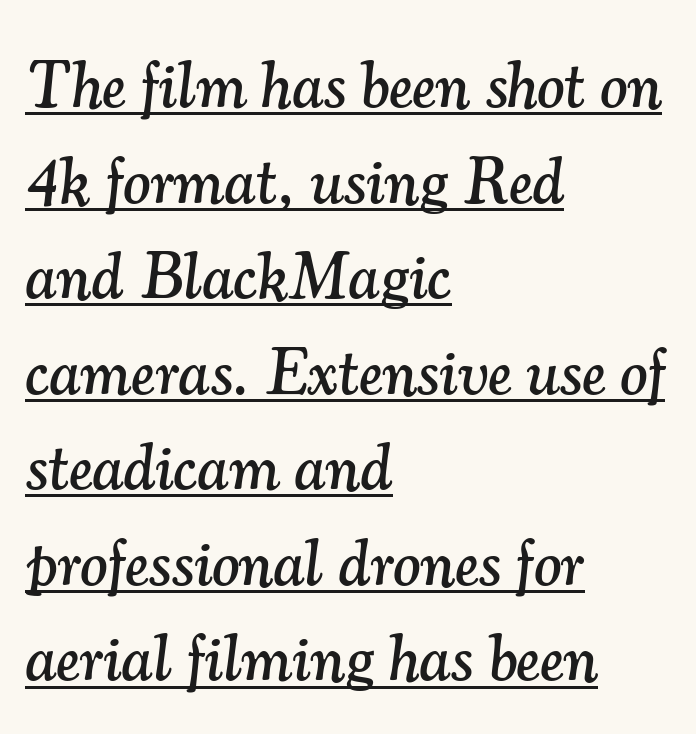
{"serif": "yes", "italic": "yes", "lean": "right", "slant_degrees": 7, "width": "normal", "stroke_contrast": "medium", "x_height": "small", "monospaced": "no", "underline": "yes", "align": "left", "line_spacing": "normal", "line_spacing_ratio": 1.47, "letter_spacing": "normal", "letter_spacing_em": 0.0, "glyph_px": 65}
